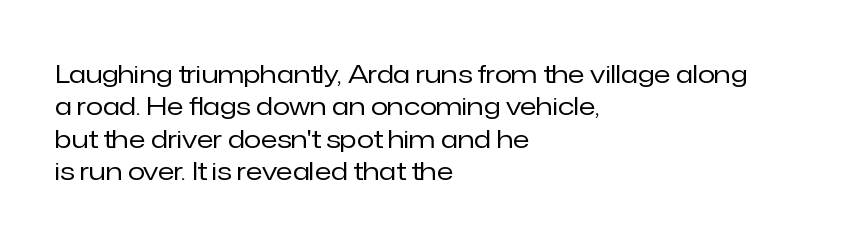
Q: Is the text bold? A: No.
Q: Is the text italic (slanted)? A: No, it is upright.
Q: Is the text underlined? A: No.
Q: How is the paragraph aligned? A: Left-aligned.
Q: Is the spacing between letters normal or unusually wide? A: Normal.
Q: Is the spacing between lines tight, normal or loose? A: Normal.
